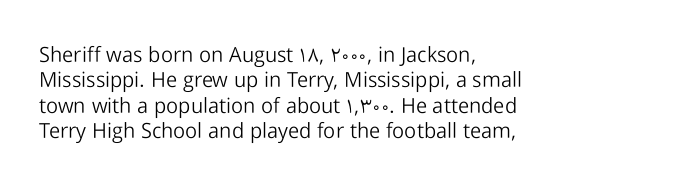
Q: Is the text bold? A: No.
Q: Is the text italic (slanted)? A: No, it is upright.
Q: Is the text underlined? A: No.
Q: How is the paragraph aligned? A: Left-aligned.
Q: Is the spacing between letters normal or unusually wide? A: Normal.
